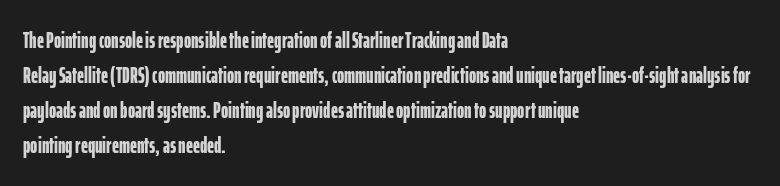
Horizontal bands of white between lines are of average thickness. The rendering keeps characters at their native spacing. Line beginnings align vertically; line endings do not. The font is running at its bold setting. No italicization has been applied; the sample stays upright.
